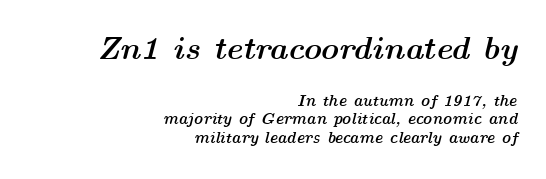
Caption: standard tracking, unaltered. This sample has the flowing, uneven cadence of proportional lettering. How would I describe the line gaps? Narrow and economical. A student would call this right alignment; a typographer would say flush right, rag left. Every letter is thick-stroked: bold, no question.
